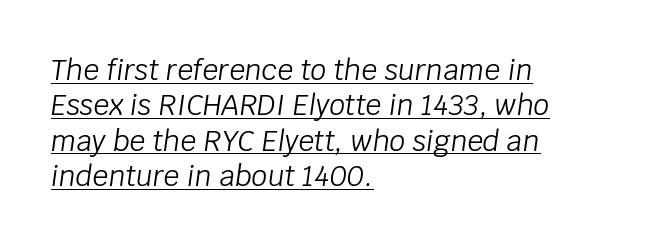
The image shows 28 px light type, italic (leaning right); set left-aligned, normal line spacing (1.26x), normal letter spacing, underlined; low stroke contrast and a large x-height.
